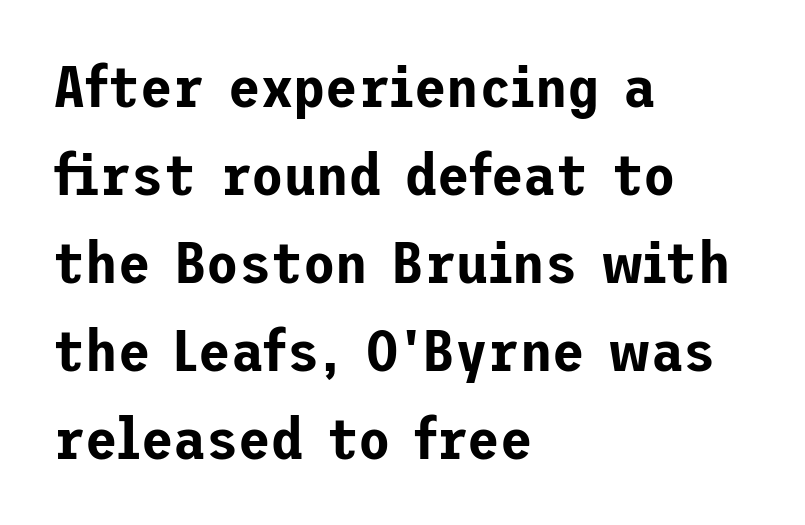
The image shows 59 px sans-serif type, upright; set left-aligned, normal line spacing (1.49x), normal letter spacing, not underlined; low stroke contrast and a medium x-height.
